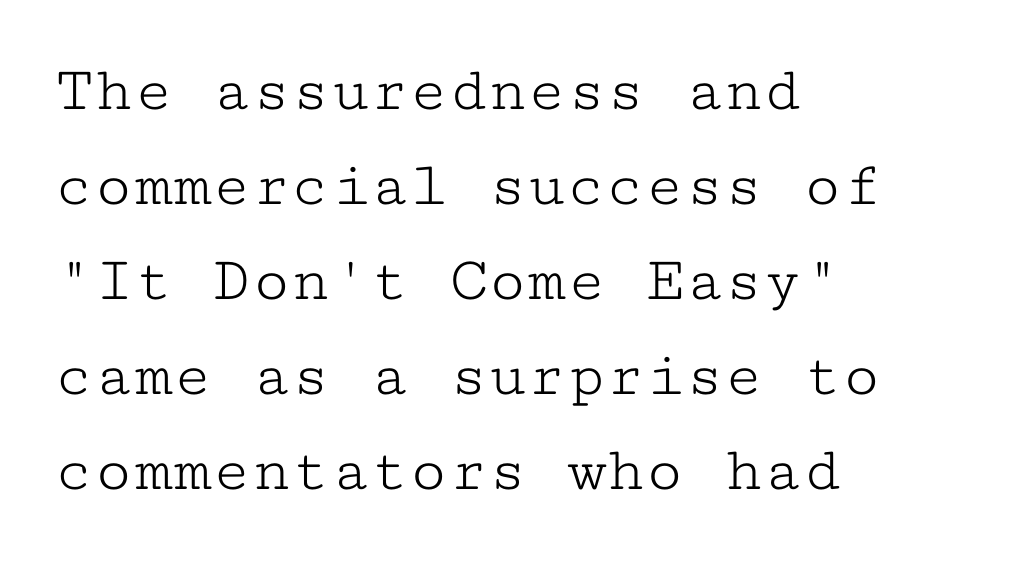
{"serif": "yes", "italic": "no", "bold": "no", "weight": "light", "width": "wide", "stroke_contrast": "low", "x_height": "medium", "monospaced": "yes", "underline": "no", "align": "left", "line_spacing": "normal", "line_spacing_ratio": 1.46, "letter_spacing": "normal", "letter_spacing_em": 0.0, "glyph_px": 65}
